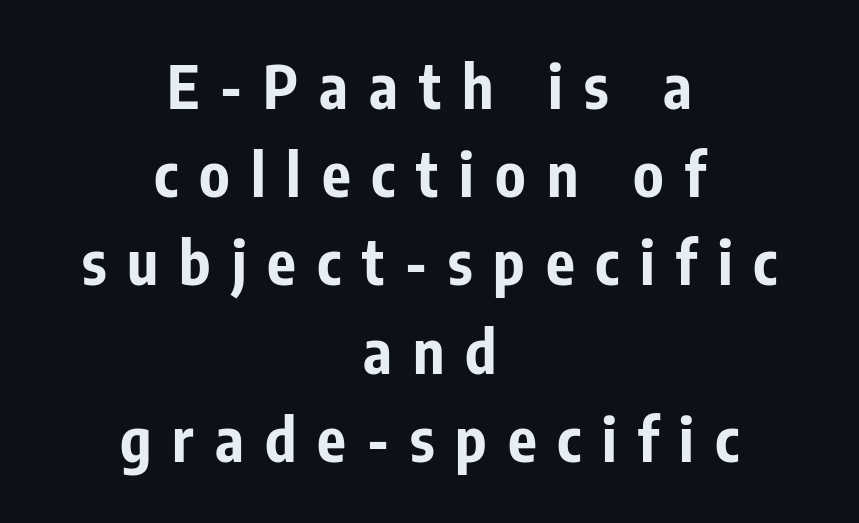
Weight: bold. The leading is moderate, giving the passage an even texture. Centered paragraph, ragged on both sides. The tracking jumps out immediately: characters are airy and widely separated. A roman cut, with each character standing at attention. Spacing verdict: proportional, widths tailored to each character.
